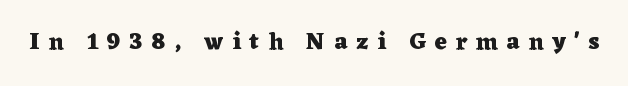
Q: Is the text bold? A: Yes.
Q: Is the text italic (slanted)? A: No, it is upright.
Q: Is the text underlined? A: No.
Q: Is the spacing between letters normal or unusually wide? A: Unusually wide.
